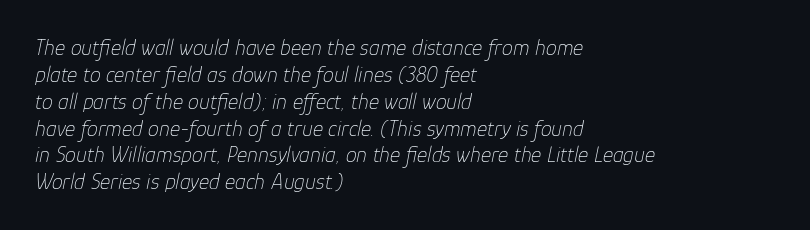
The image shows 22 px text type, italic (leaning right); set left-aligned, line spacing 1.22x, normal letter spacing, not underlined.
